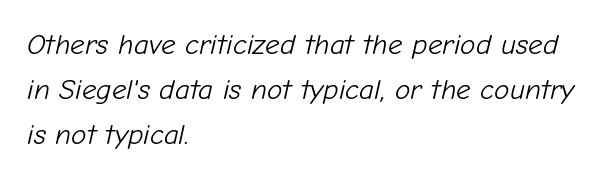
This reads as an unemphasized weight, regular at the heaviest. Compared with typical body copy, the letter spacing here is the same. The specimen reads as italic at a glance. The passage is arranged the way most books set body copy — flush left. Each letter keeps its own natural width here, so spacing adapts to shape. Horizontal bands of white between lines are of average thickness.
